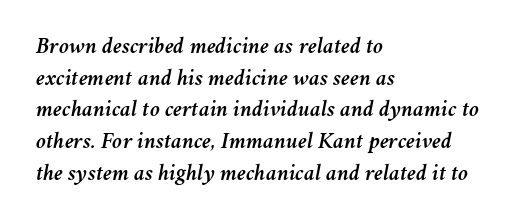
The image shows 23 px text type, italic (leaning right); set left-aligned, normal line spacing (1.38x), normal letter spacing, not underlined.
